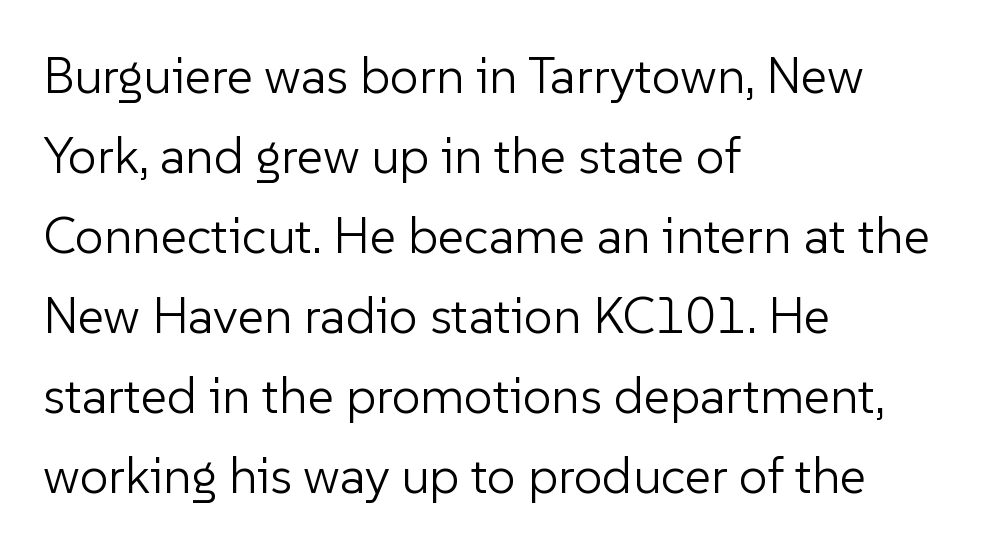
Q: Is the text bold? A: No.
Q: Is the text italic (slanted)? A: No, it is upright.
Q: Is the typeface a serif or a sans-serif typeface? A: Sans-serif.
Q: Is the text underlined? A: No.
Q: How is the paragraph aligned? A: Left-aligned.
Q: Is the spacing between letters normal or unusually wide? A: Normal.
Q: Is the spacing between lines tight, normal or loose? A: Normal.
Q: Width (condensed, normal, or wide)? A: Normal.
Q: Stroke contrast? A: Low.
Q: x-height? A: Medium.
Q: Monospaced? A: No.
